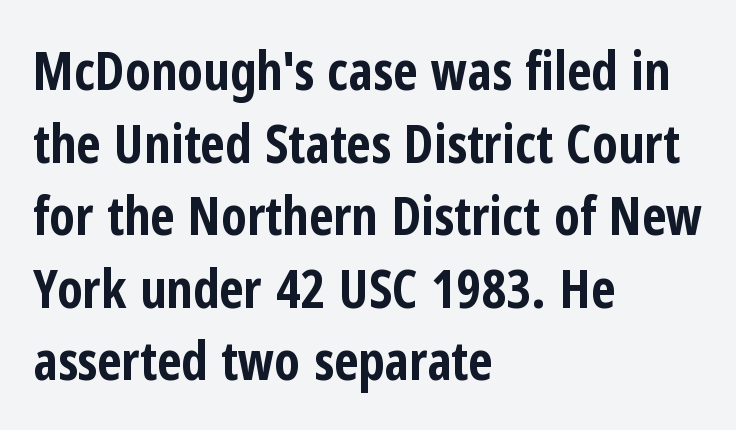
Q: Is the text bold? A: Yes.
Q: Is the text italic (slanted)? A: No, it is upright.
Q: Is the typeface a serif or a sans-serif typeface? A: Sans-serif.
Q: Is the text underlined? A: No.
Q: How is the paragraph aligned? A: Left-aligned.
Q: Is the spacing between letters normal or unusually wide? A: Normal.
Q: Is the spacing between lines tight, normal or loose? A: Normal.
Q: Width (condensed, normal, or wide)? A: Condensed.
Q: Stroke contrast? A: Low.
Q: x-height? A: Medium.
Q: Monospaced? A: No.
